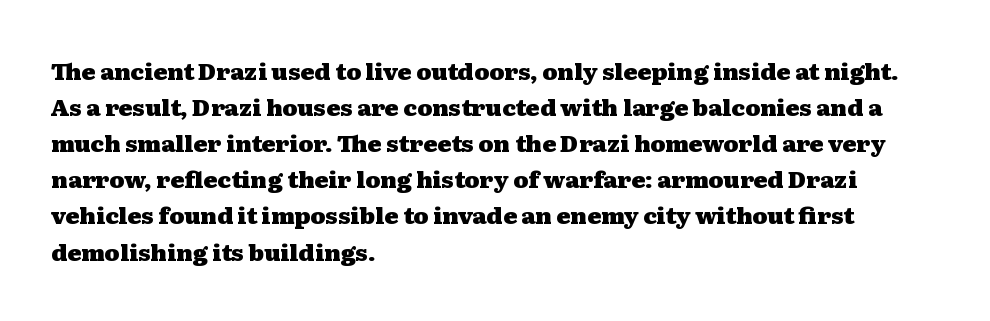
Notice how descenders clear the ascenders below comfortably — that's standard leading. The sample has been set heavy, in full bold. Italic? Not at all — the glyphs are vertical. A bare baseline throughout the passage. The rag falls on the right side of this text block. Inter-character spacing is left at the font's built-in metrics.
